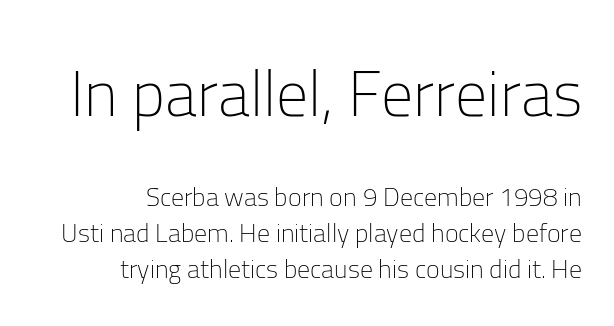
Q: Is the text bold? A: No.
Q: Is the text italic (slanted)? A: No, it is upright.
Q: Is the typeface a serif or a sans-serif typeface? A: Sans-serif.
Q: Is the text underlined? A: No.
Q: How is the paragraph aligned? A: Right-aligned.
Q: Is the spacing between letters normal or unusually wide? A: Normal.
Q: Is the spacing between lines tight, normal or loose? A: Normal.
Q: Which block of text is set in a larger size, the first (top) or the second (bottom)? A: The first (top) one.
Q: Width (condensed, normal, or wide)? A: Normal.
Q: Stroke contrast? A: Low.
Q: x-height? A: Medium.
Q: Monospaced? A: No.
